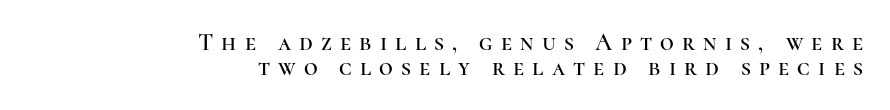
The image shows 24 px text type, upright; set right-aligned, tight line spacing (1.06x), unusually wide letter spacing (+0.34 em), not underlined.
